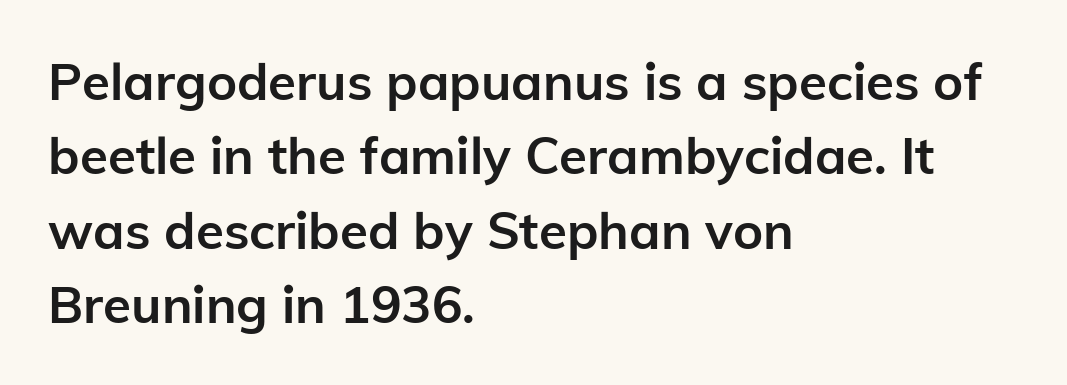
Q: Is the text bold? A: Yes.
Q: Is the text italic (slanted)? A: No, it is upright.
Q: Is the typeface a serif or a sans-serif typeface? A: Sans-serif.
Q: Is the text underlined? A: No.
Q: How is the paragraph aligned? A: Left-aligned.
Q: Is the spacing between letters normal or unusually wide? A: Normal.
Q: Is the spacing between lines tight, normal or loose? A: Normal.
Q: Width (condensed, normal, or wide)? A: Normal.
Q: Stroke contrast? A: Low.
Q: x-height? A: Medium.
Q: Monospaced? A: No.
